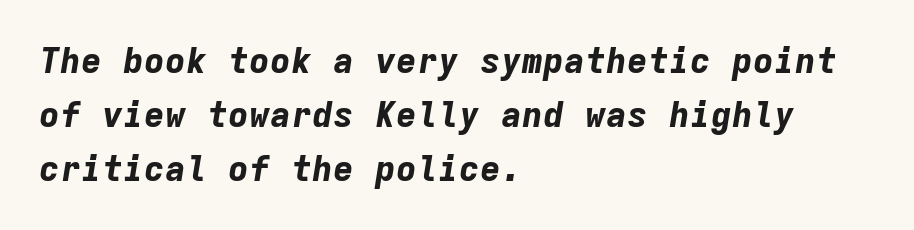
{"italic": "yes", "lean": "right", "slant_degrees": 9, "bold": "yes", "weight": "bold", "width": "normal", "stroke_contrast": "low", "x_height": "medium", "monospaced": "yes", "underline": "no", "align": "left", "line_spacing": "normal", "line_spacing_ratio": 1.54, "letter_spacing": "normal", "letter_spacing_em": 0.0, "glyph_px": 35}
